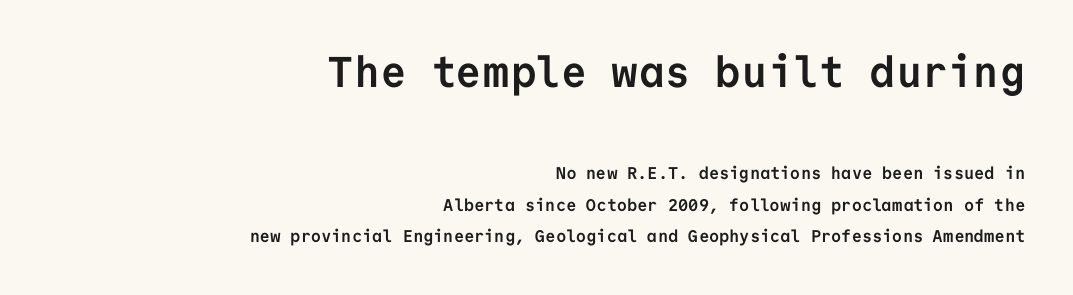
The image shows 43 px semibold sans-serif type, upright, monospaced; set right-aligned, line spacing 1.87x, normal letter spacing, not underlined; the first (top) block is 2.53x larger; low stroke contrast and a medium x-height.
